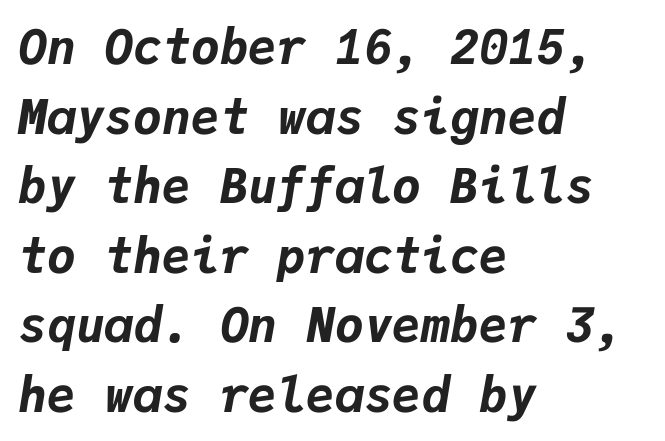
The face used here is rendered with its standard letterfit. These lines sit exactly where default settings would place them. The face used here is monospaced, like something from a code editor. Rule under the text: the space is simply empty. Reading down the block, your eye returns to a fixed left position each line.
